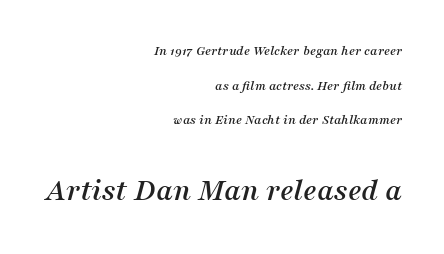
The lower block of text is set noticeably larger than the block above it. Decoration check: the copy has no underline. The face used here is proportionally spaced, like ordinary book or web type. The type is set solid horizontally, with unmodified tracking. This is oblique type, the kind used for emphasis or titles.
